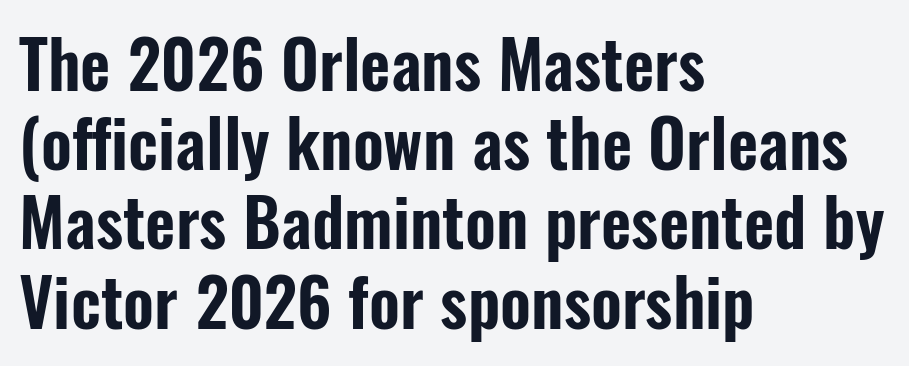
The image shows 66 px condensed sans-serif type, upright; set left-aligned, line spacing 1.2x, normal letter spacing, not underlined; low stroke contrast and a medium x-height.
